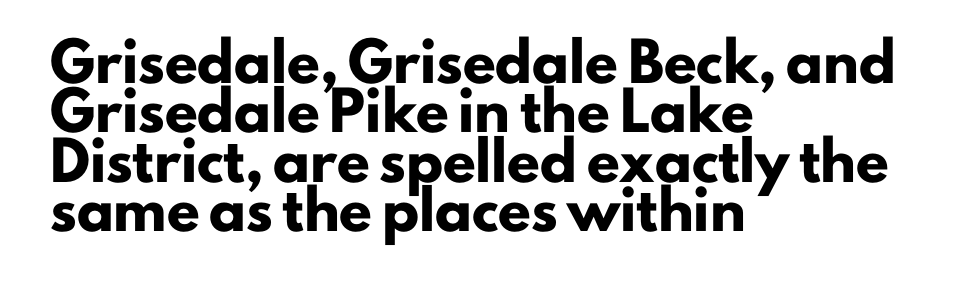
Does extra space separate the letters? No, they use regular spacing. Looks like regular typesetting: each glyph gets only the width it needs. This sample uses an upright cut, with every glyph sitting square on the baseline. How would I describe the line gaps? Plain and ordinary. One-word summary of the alignment: left.
